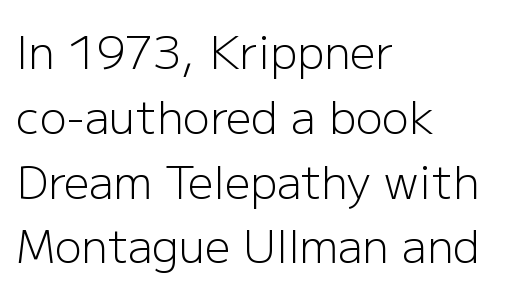
{"serif": "no", "italic": "no", "bold": "no", "weight": "light", "width": "normal", "stroke_contrast": "low", "x_height": "medium", "monospaced": "no", "underline": "no", "align": "left", "line_spacing": "normal", "line_spacing_ratio": 1.44, "letter_spacing": "normal", "letter_spacing_em": 0.0, "glyph_px": 45}
